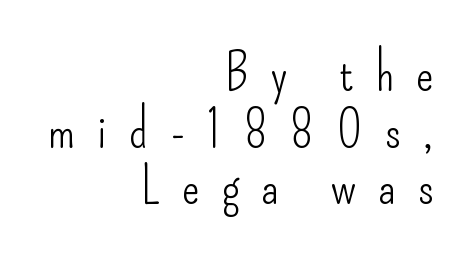
The image shows 52 px light, condensed sans-serif type, upright; set right-aligned, tight line spacing (1.09x), unusually wide letter spacing (+0.42 em), not underlined; low stroke contrast and a small x-height.
